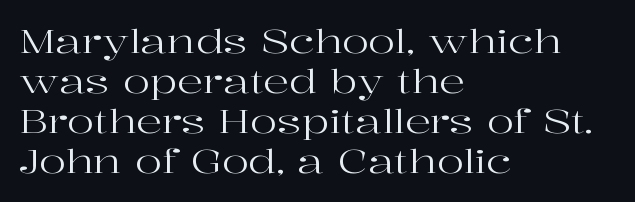
The image shows 32 px regular-weight, wide serif type, upright; set left-aligned, normal line spacing (1.25x), normal letter spacing, not underlined; high stroke contrast and a medium x-height.
